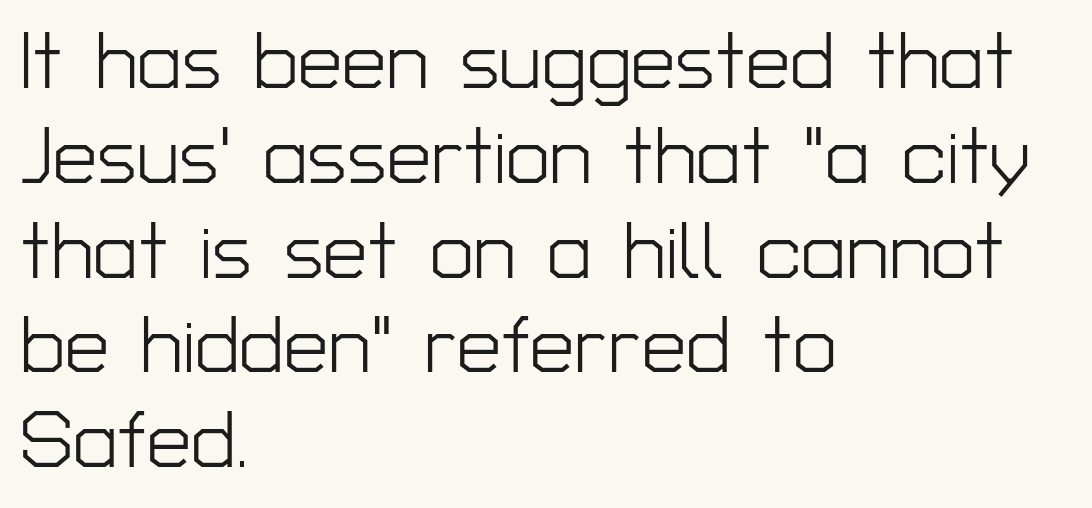
{"serif": "no", "italic": "no", "bold": "no", "weight": "light", "width": "normal", "stroke_contrast": "low", "x_height": "medium", "monospaced": "no", "underline": "no", "align": "left", "line_spacing_ratio": 1.2, "letter_spacing": "normal", "letter_spacing_em": 0.0, "glyph_px": 79}
